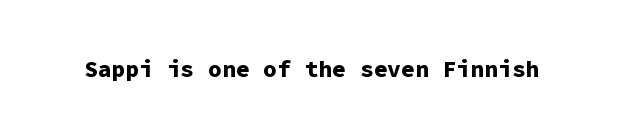
The image shows 23 px bold type, upright; set normal letter spacing, not underlined.
